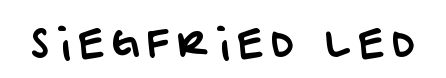
{"serif": "no", "width": "normal", "stroke_contrast": "low", "x_height": "large", "monospaced": "no", "underline": "no", "glyph_px": 38}
